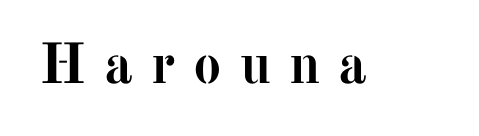
{"serif": "yes", "italic": "no", "bold": "yes", "weight": "semibold", "width": "normal", "stroke_contrast": "medium", "x_height": "medium", "monospaced": "no", "underline": "no", "letter_spacing": "wide", "letter_spacing_em": 0.31, "glyph_px": 57}
